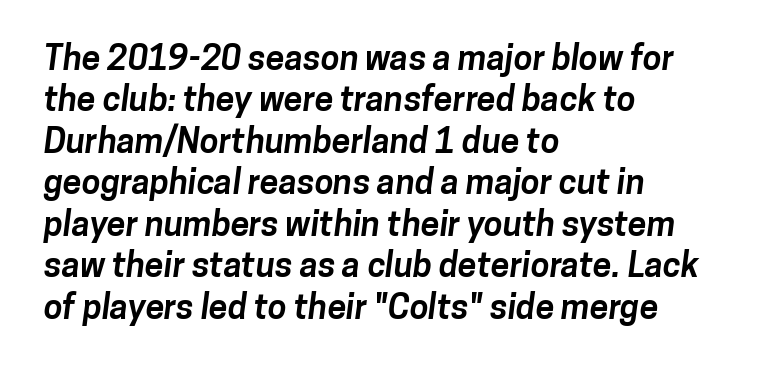
Q: Is the text bold? A: Yes.
Q: Is the typeface a serif or a sans-serif typeface? A: Sans-serif.
Q: Is the text underlined? A: No.
Q: How is the paragraph aligned? A: Left-aligned.
Q: Is the spacing between letters normal or unusually wide? A: Normal.
Q: Width (condensed, normal, or wide)? A: Normal.
Q: Stroke contrast? A: Low.
Q: x-height? A: Medium.
Q: Monospaced? A: No.
